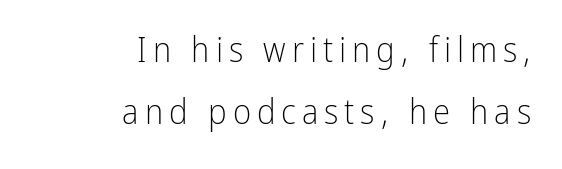
{"serif": "no", "italic": "no", "bold": "no", "weight": "light", "width": "condensed", "stroke_contrast": "low", "x_height": "medium", "monospaced": "no", "underline": "no", "align": "right", "line_spacing_ratio": 1.78, "glyph_px": 35}
